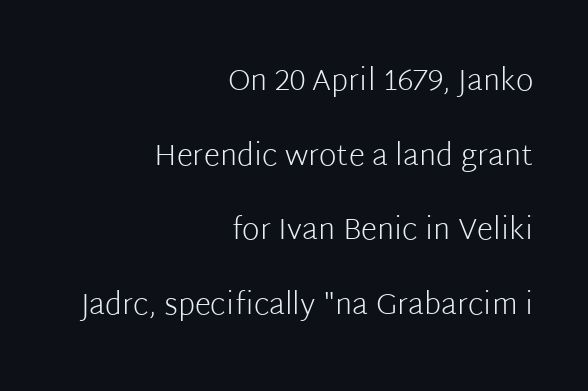
Q: Is the text bold? A: No.
Q: Is the text italic (slanted)? A: No, it is upright.
Q: Is the typeface a serif or a sans-serif typeface? A: Sans-serif.
Q: Is the text underlined? A: No.
Q: How is the paragraph aligned? A: Right-aligned.
Q: Is the spacing between letters normal or unusually wide? A: Normal.
Q: Is the spacing between lines tight, normal or loose? A: Loose.
Q: Width (condensed, normal, or wide)? A: Normal.
Q: Stroke contrast? A: Low.
Q: x-height? A: Medium.
Q: Monospaced? A: No.
